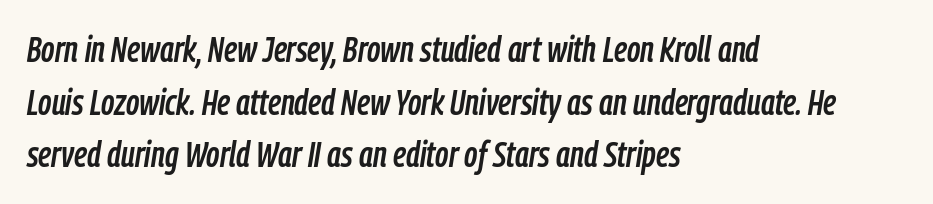
The image shows 36 px condensed type, italic (leaning right); set left-aligned, normal line spacing (1.46x), normal letter spacing, not underlined; low stroke contrast and a medium x-height.
